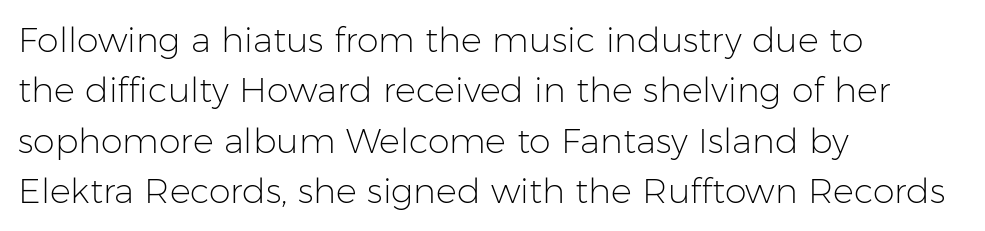
Nothing unusual about the tracking: characters are spaced as the font intends. Style check: upright. Typographically, this falls in the sans-serif category. The letters advance in unequal steps, a hallmark of proportional type.
